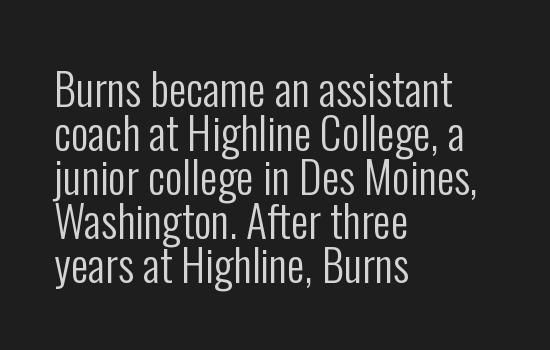
{"serif": "no", "italic": "no", "bold": "no", "weight": "regular", "width": "condensed", "stroke_contrast": "low", "x_height": "medium", "monospaced": "no", "underline": "no", "align": "left", "line_spacing": "tight", "line_spacing_ratio": 1.0, "letter_spacing": "normal", "letter_spacing_em": 0.0, "glyph_px": 44}
